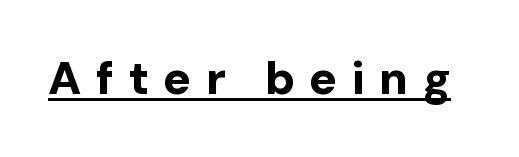
Q: Is the text bold? A: Yes.
Q: Is the text italic (slanted)? A: No, it is upright.
Q: Is the typeface a serif or a sans-serif typeface? A: Sans-serif.
Q: Is the text underlined? A: Yes.
Q: Is the spacing between letters normal or unusually wide? A: Unusually wide.
Q: Width (condensed, normal, or wide)? A: Normal.
Q: Stroke contrast? A: Low.
Q: x-height? A: Medium.
Q: Monospaced? A: No.
